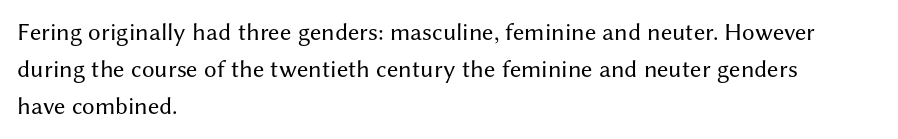
Each new line begins a customary step beneath the previous one. In CSS terms this would be text-align: left. Every character sits straight up, as roman type does. Inter-character spacing is left at the font's built-in metrics.
